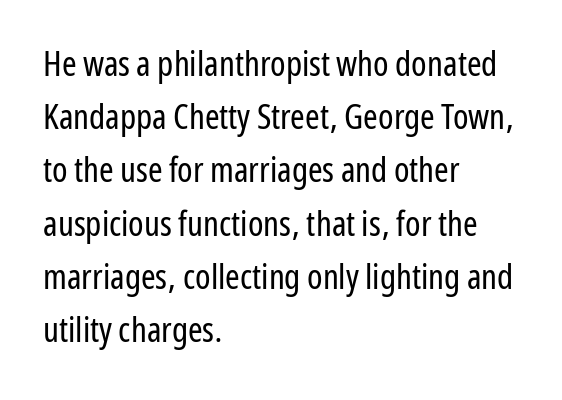
Unlike italic type, these characters show no tilt at all. Leading matches the norm, producing a regular column. The ragged edge is on the right, which tells us the setting is flush left. These lines keep a tight, regular rhythm from letter to letter.
